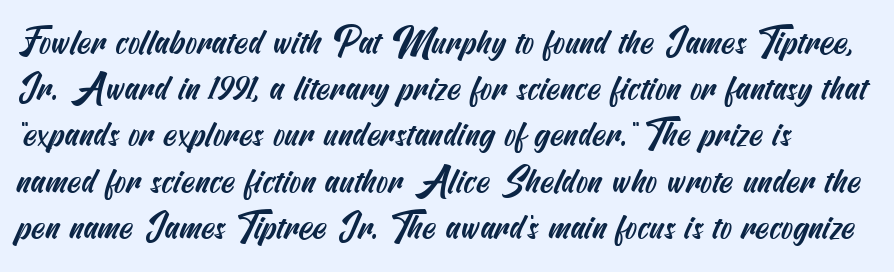
{"serif": "no", "width": "condensed", "stroke_contrast": "medium", "x_height": "small", "underline": "no", "line_spacing": "normal", "line_spacing_ratio": 1.32, "letter_spacing": "normal", "letter_spacing_em": 0.0, "glyph_px": 35}
